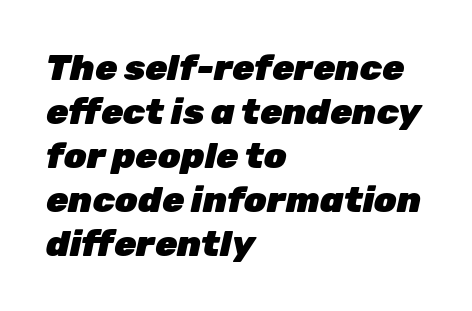
{"italic": "yes", "lean": "right", "slant_degrees": 12, "bold": "yes", "weight": "heavy", "width": "normal", "stroke_contrast": "low", "x_height": "medium", "monospaced": "no", "underline": "no", "align": "left", "line_spacing_ratio": 1.22, "letter_spacing": "normal", "letter_spacing_em": 0.0, "glyph_px": 36}
